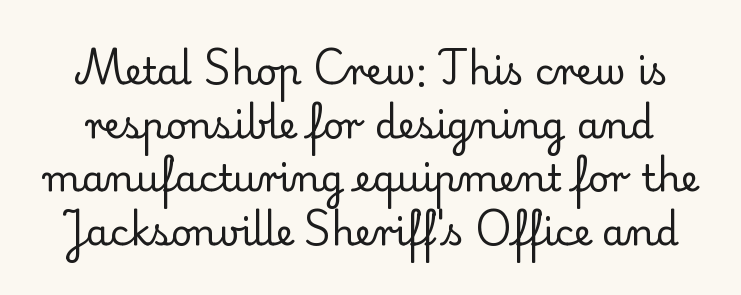
Whoever set this chose a conventional vertical rhythm. Vertical strokes here are truly vertical. These lines are rendered in a variable-pitch font. A quiet, ordinary-to-light weight characterises the typeface. The foot of each line stays bare and open. Tracking value appears to be zero — textbook default spacing.
